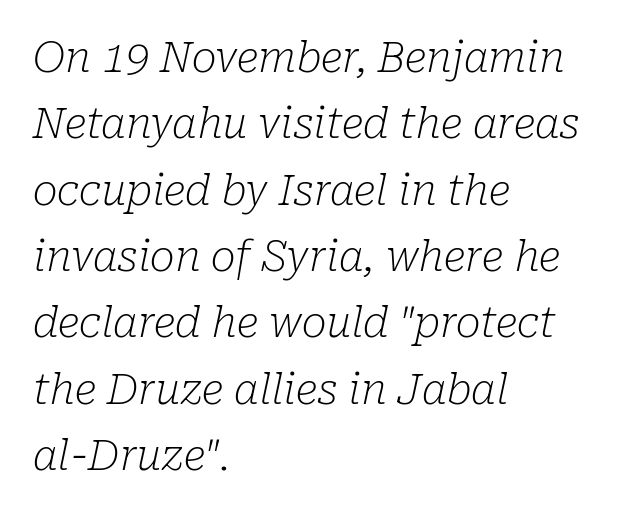
The image shows 42 px light serif type, italic (leaning right); set left-aligned, normal line spacing (1.58x), normal letter spacing, not underlined; low stroke contrast and a medium x-height.
